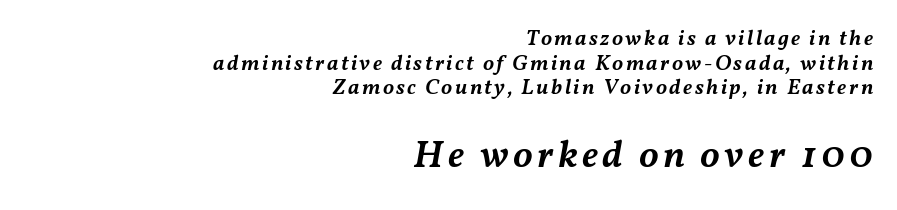
Q: Is the text bold? A: Semi-bold.
Q: Is the text italic (slanted)? A: Yes, it leans right by about 11 degrees.
Q: Is the text underlined? A: No.
Q: How is the paragraph aligned? A: Right-aligned.
Q: Is the spacing between lines tight, normal or loose? A: Tight.
Q: Which block of text is set in a larger size, the first (top) or the second (bottom)? A: The second (bottom) one.
Q: Width (condensed, normal, or wide)? A: Normal.
Q: Stroke contrast? A: Medium.
Q: x-height? A: Medium.
Q: Monospaced? A: No.
